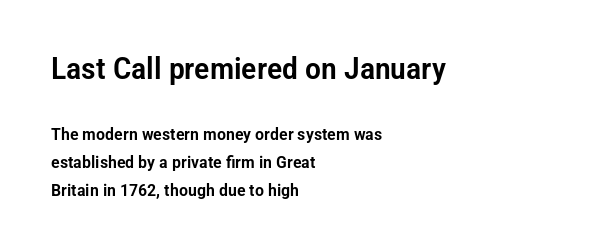
The image shows 30 px condensed sans-serif type, upright; set left-aligned, normal line spacing (1.64x), normal letter spacing, not underlined; the first (top) block is 1.76x larger; low stroke contrast and a medium x-height.
